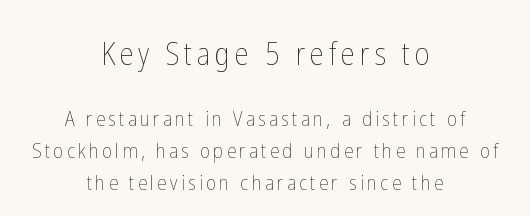
Q: Is the text bold? A: No.
Q: Is the text italic (slanted)? A: No, it is upright.
Q: Is the text underlined? A: No.
Q: How is the paragraph aligned? A: Centered.
Q: Is the spacing between lines tight, normal or loose? A: Normal.
Q: Which block of text is set in a larger size, the first (top) or the second (bottom)? A: The first (top) one.
Q: Width (condensed, normal, or wide)? A: Condensed.
Q: Stroke contrast? A: Low.
Q: x-height? A: Medium.
Q: Monospaced? A: No.
